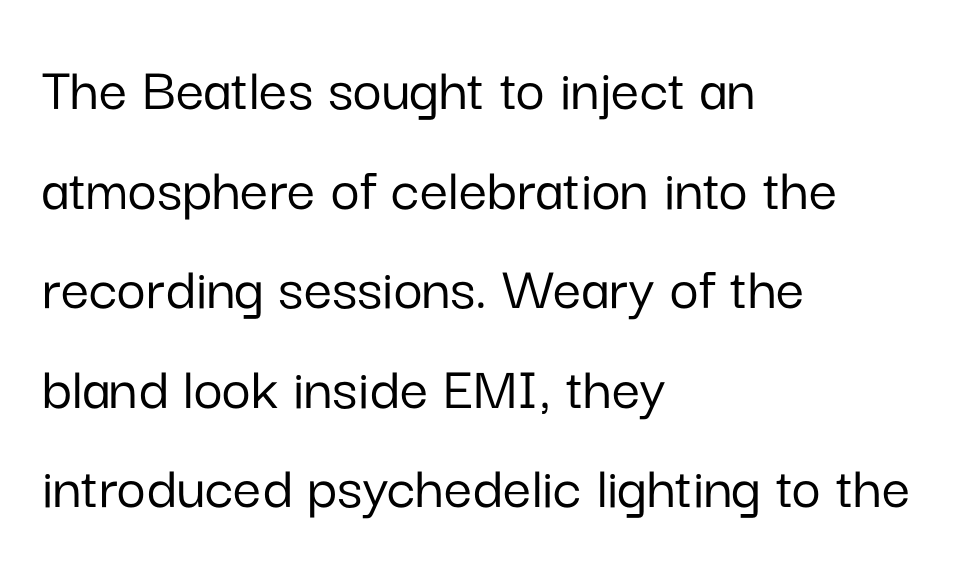
{"serif": "no", "italic": "no", "width": "normal", "stroke_contrast": "low", "x_height": "medium", "monospaced": "no", "underline": "no", "align": "left", "line_spacing": "normal", "line_spacing_ratio": 1.58, "letter_spacing": "normal", "letter_spacing_em": 0.0, "glyph_px": 63}
